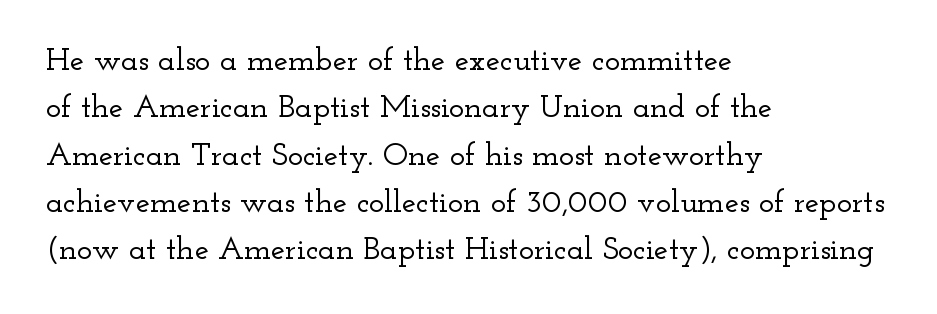
Horizontally, the lines are justified to the leading edge only. In terms of leading, this rendering sits right in the middle. A typesetter would mark this as roman, not italic. Nobody drew a line under any word here. Words appear dense and cohesive because spacing is normal. A serif font was chosen for this passage.
